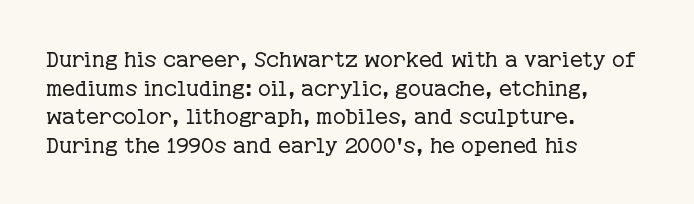
Check the space under the baseline: it is left empty. Characters follow at the spacing the type designer built in. These glyphs show unthickened strokes, regular width or finer. This is the regular roman posture of the typeface. A typesetter would call this leading conventional body-copy spacing. The compositor pushed each line to the left boundary.
